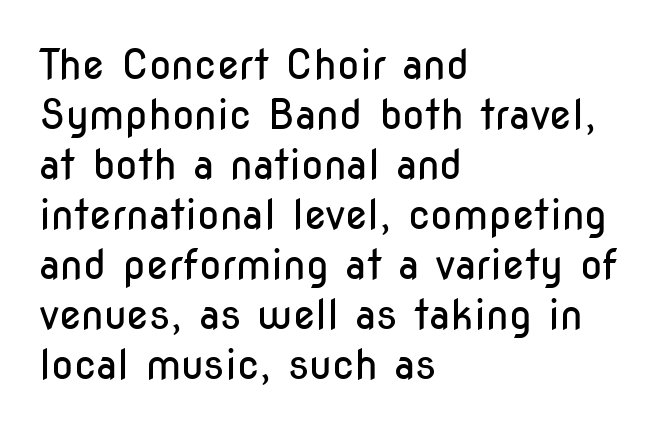
Tracking here is standard; glyphs follow each other at the usual distance. Honestly, there is no underline to notice here at all. These lines are rendered in a variable-pitch font. The lines are quadded left. This sample uses a sans-serif face. This is roman type, the default non-slanted kind.
